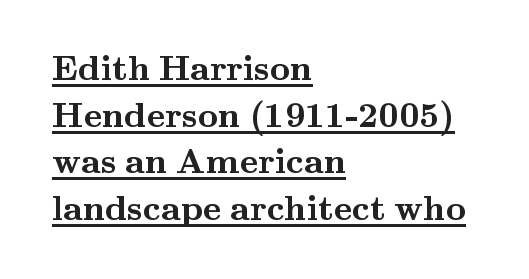
{"serif": "yes", "italic": "no", "bold": "yes", "weight": "semibold", "width": "wide", "stroke_contrast": "medium", "x_height": "small", "monospaced": "no", "underline": "yes", "align": "left", "line_spacing": "normal", "line_spacing_ratio": 1.33, "letter_spacing": "normal", "letter_spacing_em": 0.0, "glyph_px": 35}
